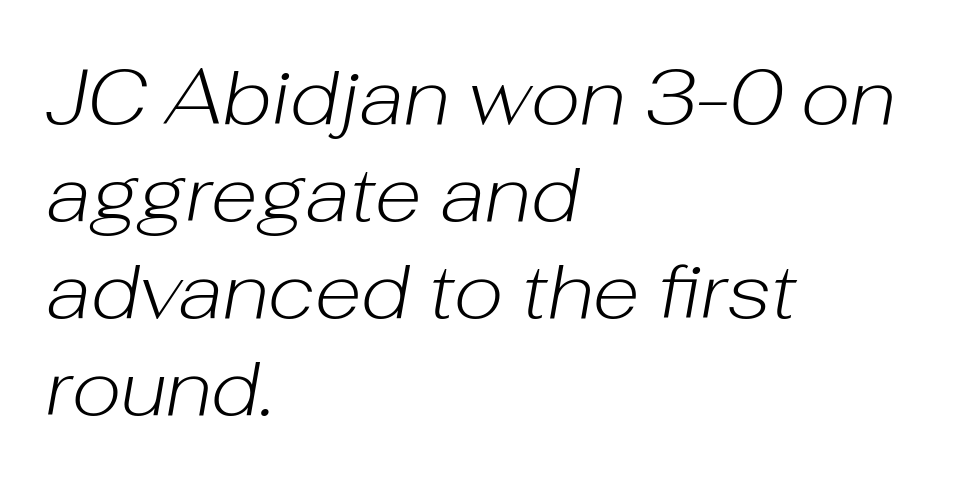
{"italic": "yes", "lean": "right", "slant_degrees": 10, "bold": "no", "weight": "light", "width": "normal", "stroke_contrast": "low", "x_height": "medium", "monospaced": "no", "underline": "no", "align": "left", "line_spacing": "normal", "line_spacing_ratio": 1.26, "letter_spacing": "normal", "letter_spacing_em": 0.0, "glyph_px": 77}
